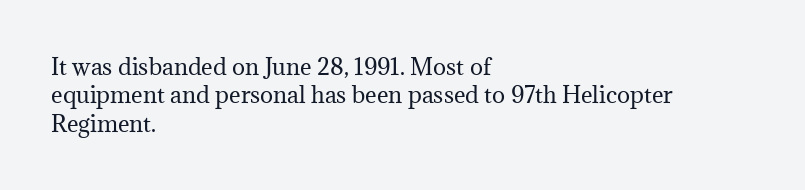
The image shows 22 px text type, upright; set left-aligned, normal line spacing (1.29x), normal letter spacing, not underlined.
